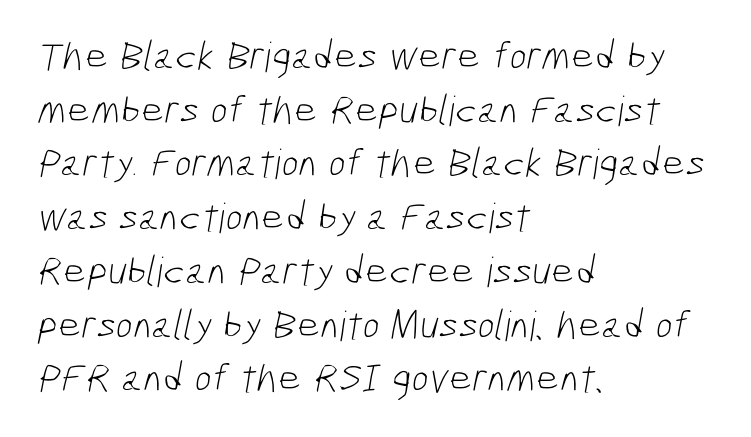
The image shows 41 px light, condensed sans-serif type; set left-aligned, normal line spacing (1.31x), normal letter spacing, not underlined; low stroke contrast and a medium x-height.
